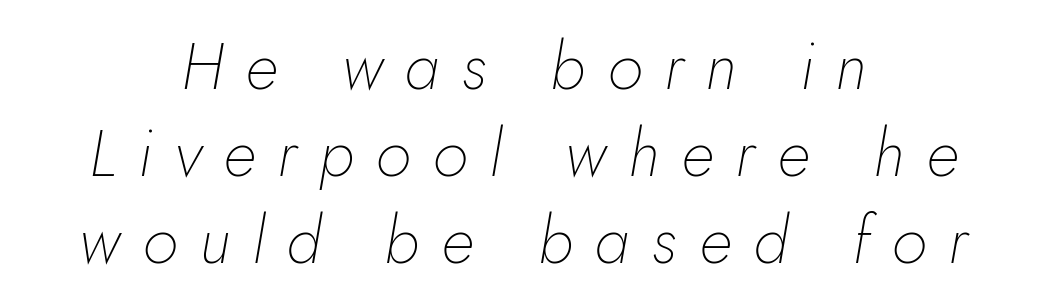
Character widths vary here, with narrow letters taking less room than wide ones. Characters follow at a spacing far wider than the type designer built in. Does the leading feel generous? No, just average. These lines are centered, leaving both edges ragged. A quiet, ordinary-to-light weight characterises the typeface. This sample uses an oblique cut, with every glyph tilted off the vertical.
